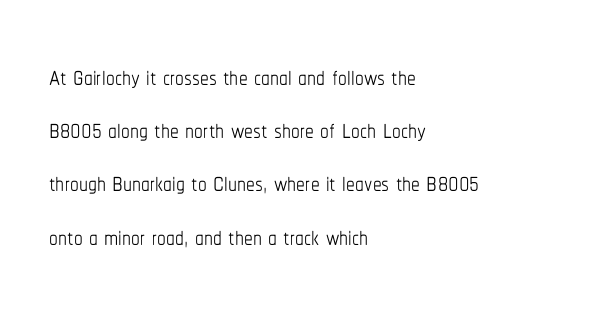
The strip under each line holds only bare page. Casual observation: everything's shoved over to the left. In terms of letterspacing, this is plain default setting. No letter is thick-stroked: the sample isn't bold.
